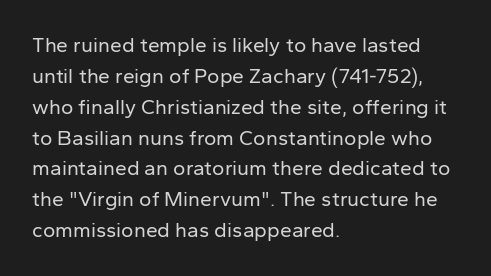
If you drew a line through each stem, it would be perfectly vertical. Leftover space on each line is placed entirely after the last word. The vertical gap from one line to the next is medium. The specimen omits any rule beneath the text block's lines.
